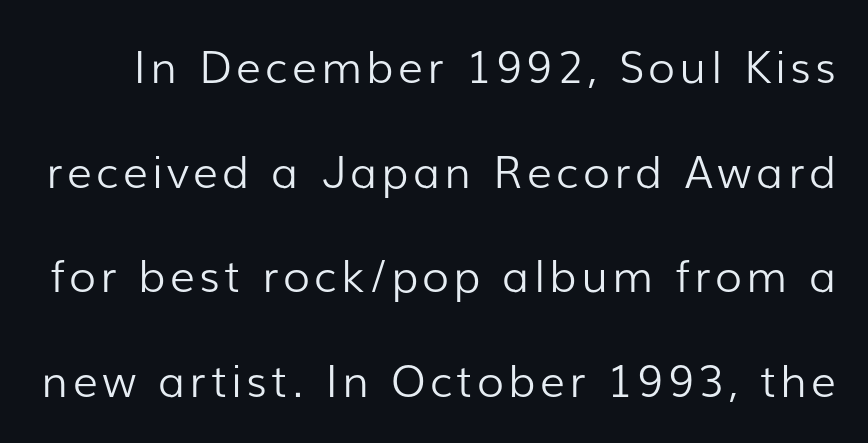
{"serif": "no", "italic": "no", "bold": "no", "weight": "light", "width": "normal", "stroke_contrast": "low", "x_height": "medium", "monospaced": "no", "underline": "no", "line_spacing": "loose", "line_spacing_ratio": 2.38, "glyph_px": 44}
